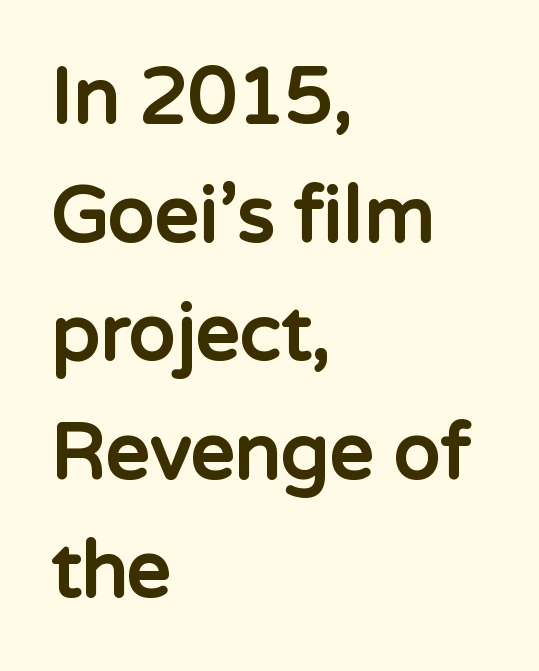
Q: Is the text bold? A: Yes.
Q: Is the text italic (slanted)? A: No, it is upright.
Q: Is the typeface a serif or a sans-serif typeface? A: Sans-serif.
Q: Is the text underlined? A: No.
Q: How is the paragraph aligned? A: Left-aligned.
Q: Is the spacing between letters normal or unusually wide? A: Normal.
Q: Is the spacing between lines tight, normal or loose? A: Normal.
Q: Width (condensed, normal, or wide)? A: Normal.
Q: Stroke contrast? A: Low.
Q: x-height? A: Medium.
Q: Monospaced? A: No.
